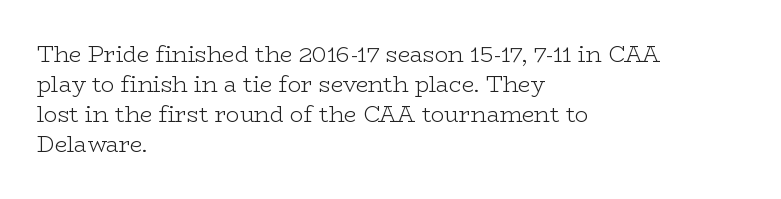
Q: Is the text bold? A: No.
Q: Is the text italic (slanted)? A: No, it is upright.
Q: Is the text underlined? A: No.
Q: How is the paragraph aligned? A: Left-aligned.
Q: Is the spacing between letters normal or unusually wide? A: Normal.
Q: Is the spacing between lines tight, normal or loose? A: Normal.
